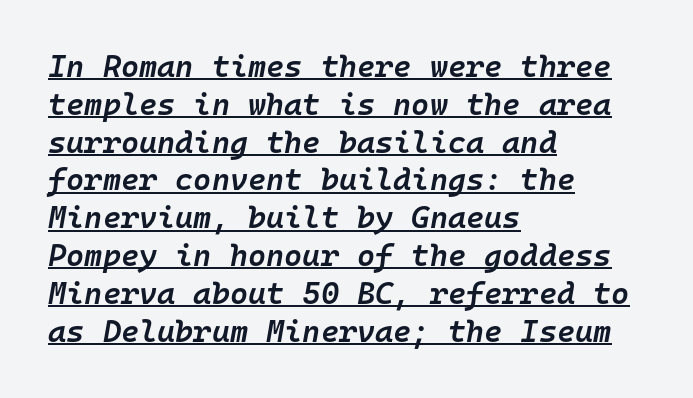
The image shows 31 px semibold type, italic (leaning right), monospaced; set left-aligned, line spacing 1.22x, normal letter spacing, underlined; low stroke contrast and a medium x-height.
